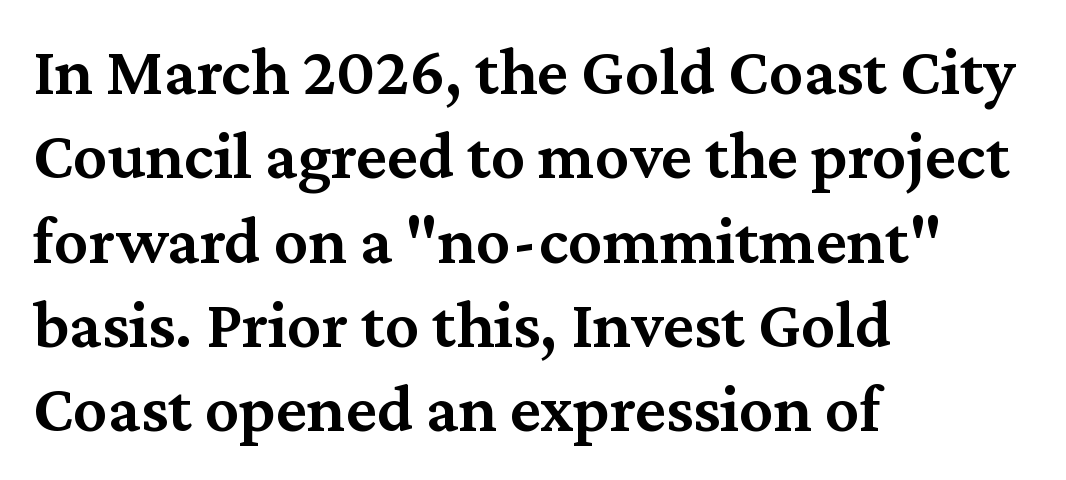
A typesetter would mark this as roman, not italic. On the weight axis this lands at semibold, roughly 600. Look at the bottom of the vertical strokes: they flare into serifs here. Each line starts at the same left margin while the right side varies. This sample has the flowing, uneven cadence of proportional lettering.
